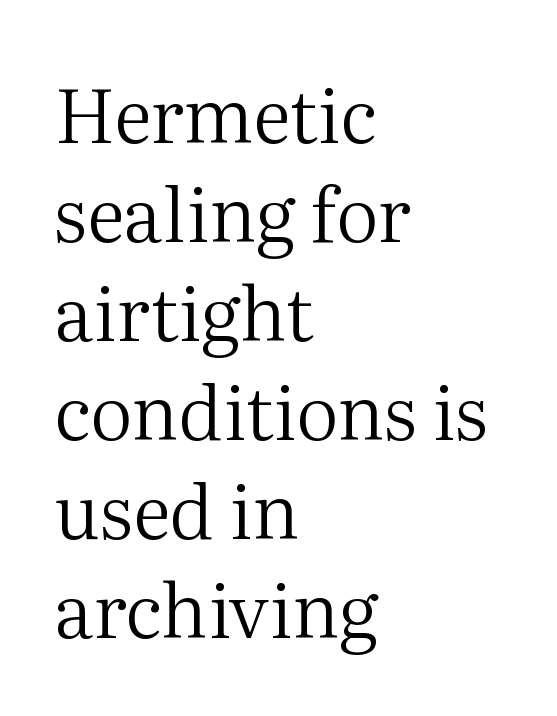
The image shows 75 px regular-weight serif type, upright; set left-aligned, normal line spacing (1.32x), normal letter spacing, not underlined; medium stroke contrast and a medium x-height.
